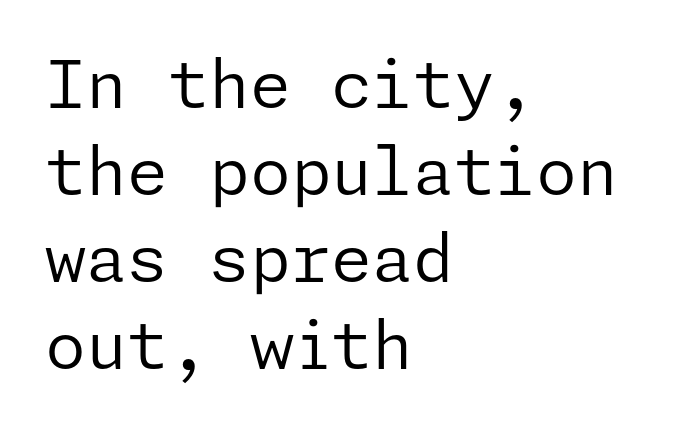
The ragged edge is on the right, which tells us the setting is flush left. No extra tracking has been applied to these lines. The cut favours lightness, reaching ordinary text weight at its darkest. In terms of letterform style, serifs are entirely absent.
